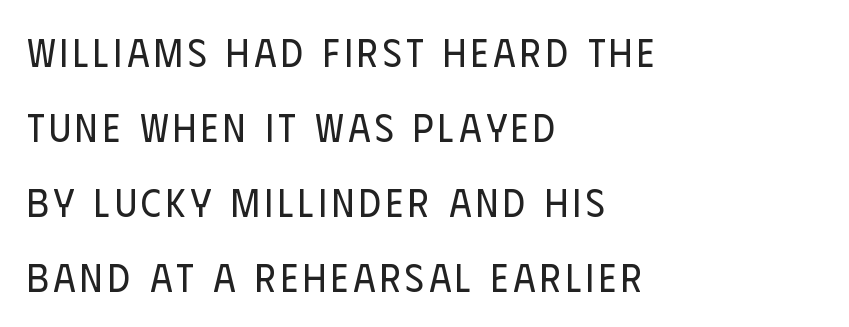
Q: Is the text bold? A: No.
Q: Is the text italic (slanted)? A: No, it is upright.
Q: Is the typeface a serif or a sans-serif typeface? A: Sans-serif.
Q: Is the text underlined? A: No.
Q: How is the paragraph aligned? A: Left-aligned.
Q: Is the spacing between lines tight, normal or loose? A: Loose.
Q: Width (condensed, normal, or wide)? A: Condensed.
Q: Stroke contrast? A: Low.
Q: x-height? A: Large.
Q: Monospaced? A: No.
